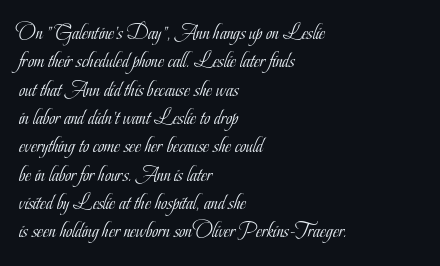
{"bold": "no", "underline": "no", "align": "left", "line_spacing": "normal", "line_spacing_ratio": 1.35, "letter_spacing": "normal", "letter_spacing_em": 0.0, "glyph_px": 21}
